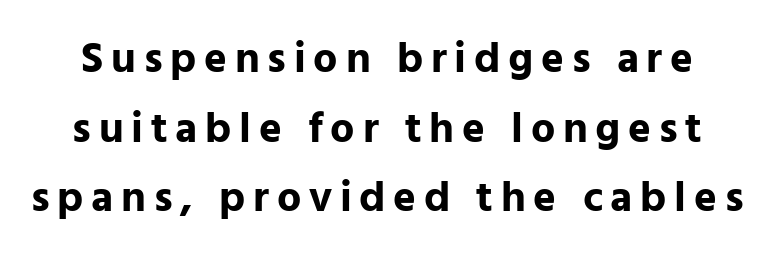
The image shows 43 px bold sans-serif type, upright; set normal line spacing (1.62x), not underlined; low stroke contrast and a medium x-height.
